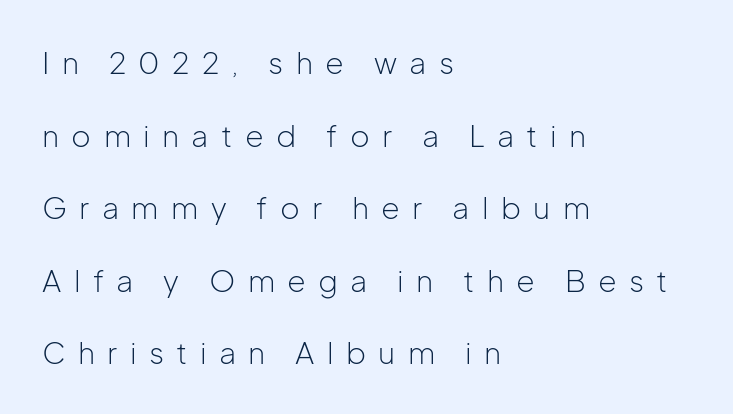
The image shows 30 px light sans-serif type, upright; set left-aligned, loose line spacing (2.42x), unusually wide letter spacing (+0.41 em), not underlined; low stroke contrast and a medium x-height.
